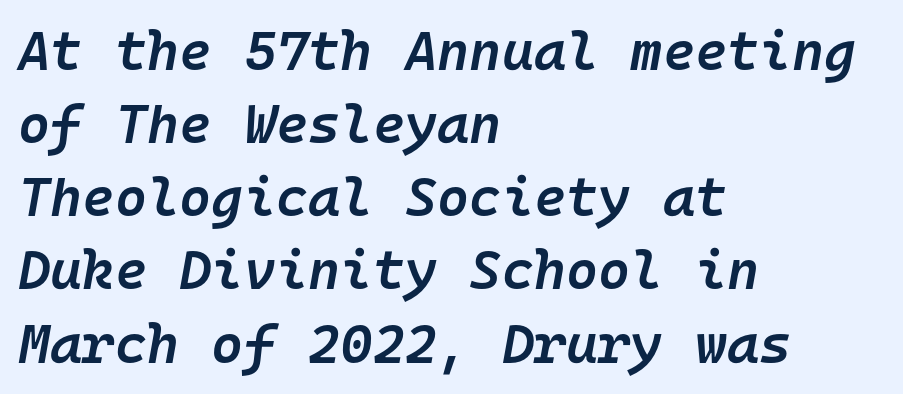
{"italic": "yes", "lean": "right", "slant_degrees": 10, "bold": "semi", "weight": "semibold", "width": "normal", "stroke_contrast": "low", "x_height": "medium", "monospaced": "yes", "underline": "no", "align": "left", "line_spacing": "normal", "line_spacing_ratio": 1.33, "letter_spacing": "normal", "letter_spacing_em": 0.0, "glyph_px": 55}
